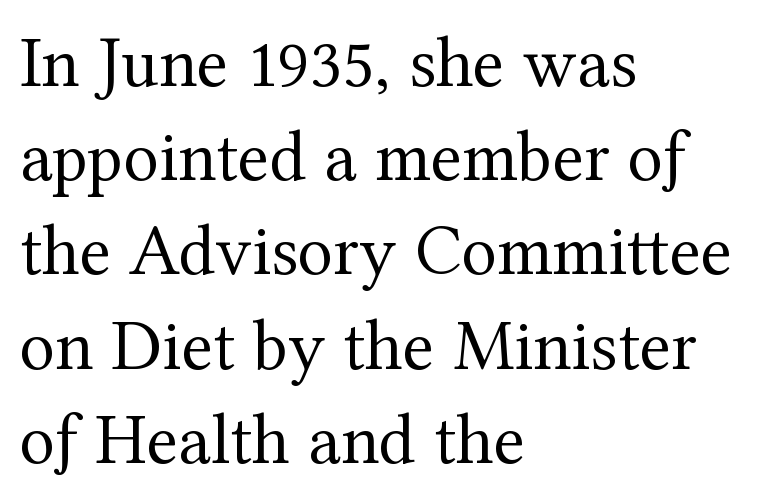
A normal amount of white space separates one row of letters from the next. Heaviness? Minimal to ordinary, like unemphasized prose. A clean baseline with only descenders dipping below it. There is no visible air inserted between adjacent glyphs. What kind of face is this? One with serifs. The font's upright variant was chosen for this text.
